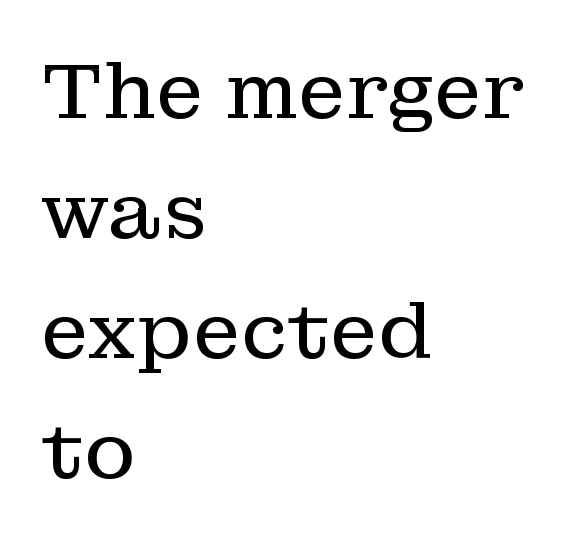
Characters follow at the spacing the type designer built in. Every row of glyphs begins at an identical x-position on the left. You can tell it's not italic because the verticals are truly vertical. The text was rendered using a seriffed face with decorative stroke endings. On a weight scale, this lands at 450 or below. The passage shown is typed in a proportional face where columns would drift.
